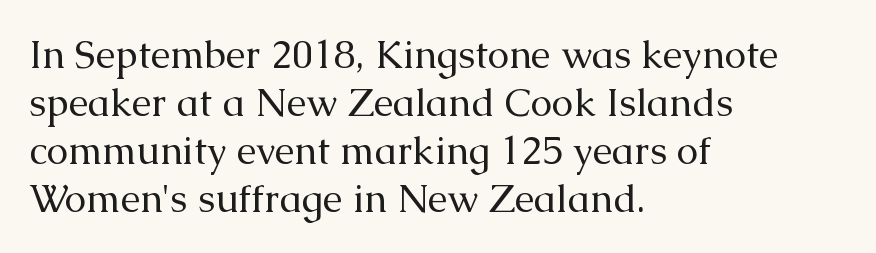
Any mark beneath the type? The region is blank. The lettering holds an erect, upright posture throughout. The face used here is proportionally spaced, like ordinary book or web type. Serifs: yes, visible at the terminals of the letterforms. Line starts are locked; line ends wander.
